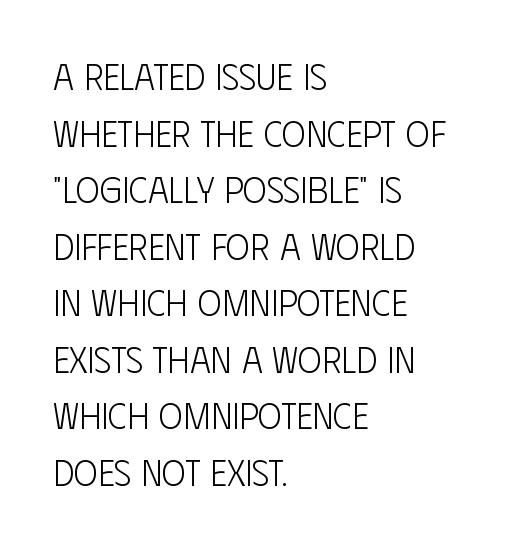
{"serif": "no", "italic": "no", "bold": "no", "weight": "light", "width": "condensed", "stroke_contrast": "low", "x_height": "large", "monospaced": "no", "underline": "no", "align": "left", "line_spacing": "normal", "line_spacing_ratio": 1.57, "letter_spacing": "normal", "letter_spacing_em": 0.0, "glyph_px": 36}
